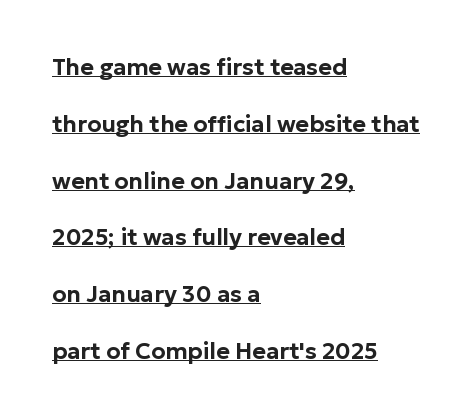
Q: Is the text italic (slanted)? A: No, it is upright.
Q: Is the text underlined? A: Yes.
Q: How is the paragraph aligned? A: Left-aligned.
Q: Is the spacing between letters normal or unusually wide? A: Normal.
Q: Is the spacing between lines tight, normal or loose? A: Loose.
